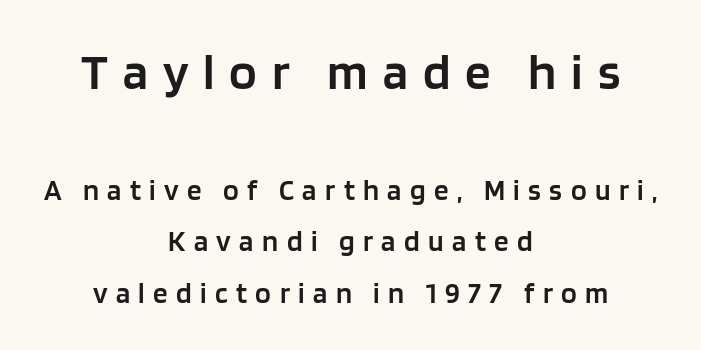
The image shows 51 px semibold sans-serif type, upright; set centered, line spacing 1.78x, unusually wide letter spacing (+0.29 em), not underlined; the first (top) block is 1.76x larger; low stroke contrast and a large x-height.
